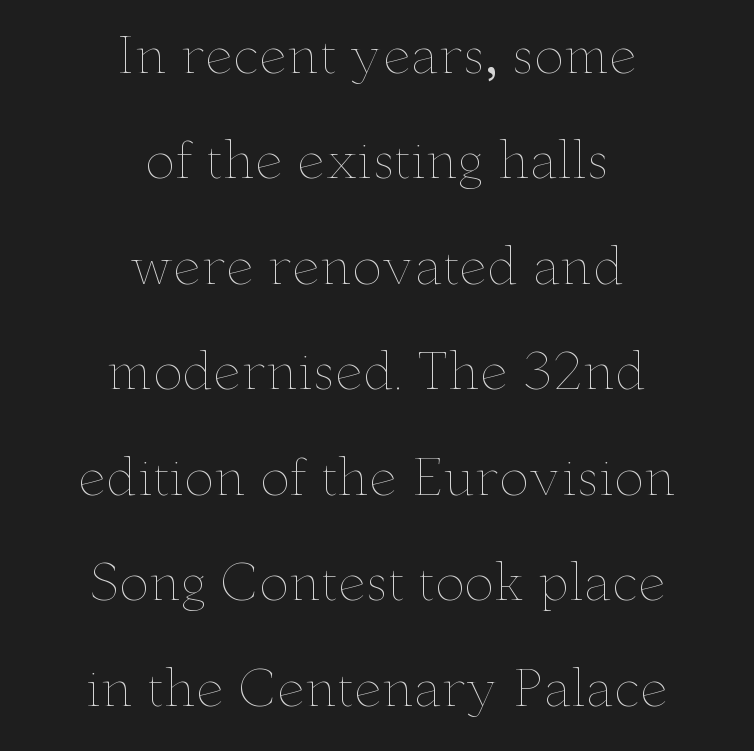
The typesetter chose a symmetrical, centered arrangement here. Words appear dense and cohesive because spacing is normal. Decoration check: the copy has no underline. A typesetter would call this proportional, since set widths differ per character. A light-to-regular cut is what we see here. Interline gaps are noticeably wide in this sample.
